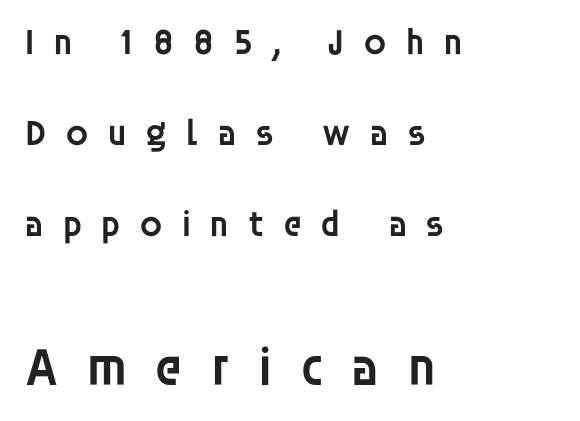
The image shows 55 px semibold sans-serif type, upright; set left-aligned, loose line spacing (2.46x), unusually wide letter spacing (+0.48 em), not underlined; the second (bottom) block is 1.49x larger; low stroke contrast and a large x-height.
